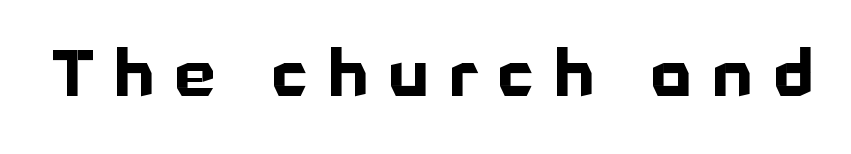
Tracking here is generous; glyphs stand well apart from one another. Students, this is bold: see how much ink each stroke carries. The baseline area is clear. You can tell from the bare stems that sans-serif type was used.
